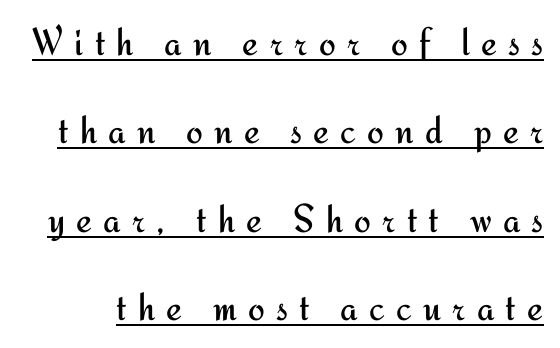
Q: Is the text bold? A: No.
Q: Is the text italic (slanted)? A: No, it is upright.
Q: Is the typeface a serif or a sans-serif typeface? A: Sans-serif.
Q: Is the text underlined? A: Yes.
Q: Is the spacing between letters normal or unusually wide? A: Unusually wide.
Q: Is the spacing between lines tight, normal or loose? A: Loose.
Q: Width (condensed, normal, or wide)? A: Normal.
Q: Stroke contrast? A: Medium.
Q: x-height? A: Small.
Q: Monospaced? A: No.
